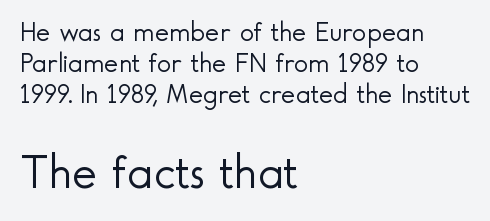
The image shows 48 px light sans-serif type, upright; set left-aligned, tight line spacing (1.15x), normal letter spacing, not underlined; the second (bottom) block is 1.78x larger; a small x-height.
